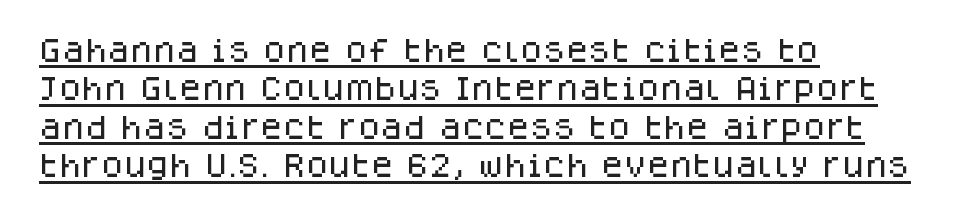
{"italic": "no", "underline": "yes", "align": "left", "line_spacing": "normal", "line_spacing_ratio": 1.48, "letter_spacing": "normal", "letter_spacing_em": 0.0, "glyph_px": 26}
